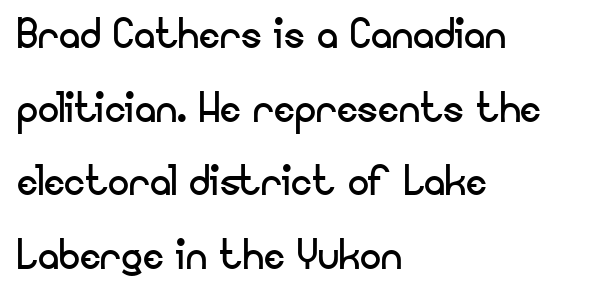
{"serif": "no", "italic": "no", "bold": "no", "weight": "regular", "width": "normal", "stroke_contrast": "low", "x_height": "small", "monospaced": "no", "underline": "no", "align": "left", "line_spacing": "normal", "line_spacing_ratio": 1.39, "letter_spacing": "normal", "letter_spacing_em": 0.0, "glyph_px": 53}
